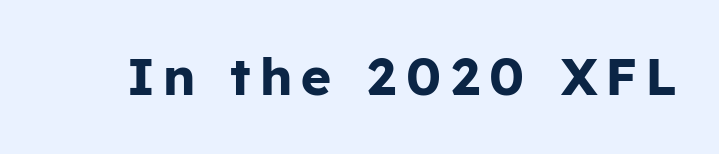
Q: Is the text bold? A: Yes.
Q: Is the text italic (slanted)? A: No, it is upright.
Q: Is the typeface a serif or a sans-serif typeface? A: Sans-serif.
Q: Is the text underlined? A: No.
Q: Width (condensed, normal, or wide)? A: Normal.
Q: Stroke contrast? A: Low.
Q: x-height? A: Medium.
Q: Monospaced? A: No.
